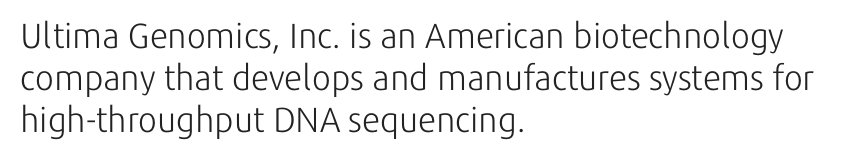
Q: Is the text bold? A: No.
Q: Is the text italic (slanted)? A: No, it is upright.
Q: Is the typeface a serif or a sans-serif typeface? A: Sans-serif.
Q: Is the text underlined? A: No.
Q: How is the paragraph aligned? A: Left-aligned.
Q: Is the spacing between letters normal or unusually wide? A: Normal.
Q: Width (condensed, normal, or wide)? A: Normal.
Q: Stroke contrast? A: Low.
Q: x-height? A: Medium.
Q: Monospaced? A: No.
